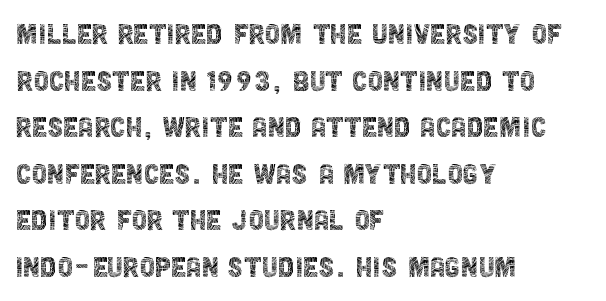
Decoration check: the copy has no underline. These lines sit exactly where default settings would place them. Standard letterfit; no display-style spreading of the glyphs. If you drew a line through each stem, it would be perfectly vertical.
